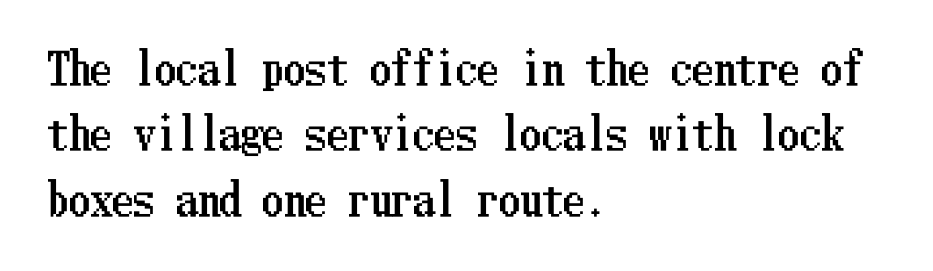
A student would call this left alignment; a typographer would say flush left, rag right. Descenders hang freely into open space. Style check: upright. Reading down the column, the eye jumps a familiar distance to each next line. Short note: letters normally spaced.
